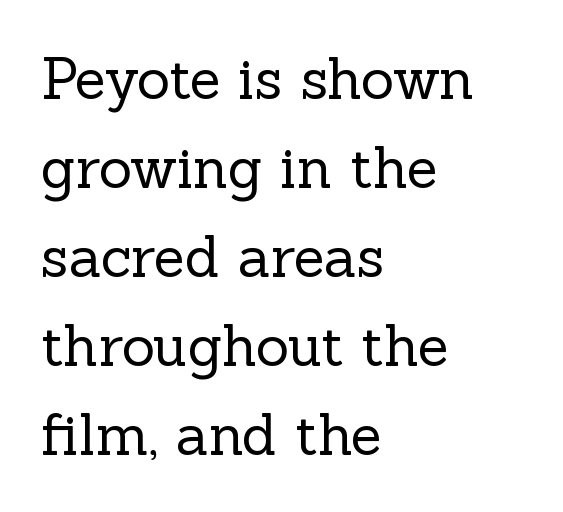
The tracking reads as untouched default to a designer's eye. The paragraph has a hard left edge and a soft right edge. Vertically, the passage feels balanced, rows spaced as you'd expect. The font family rendered here belongs to the serif group. The specimen omits any rule beneath the text block's lines.
